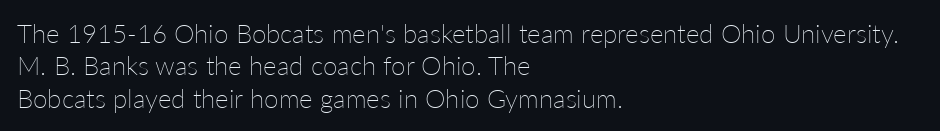
{"italic": "no", "bold": "no", "underline": "no", "align": "left", "line_spacing": "normal", "line_spacing_ratio": 1.25, "letter_spacing": "normal", "letter_spacing_em": 0.0, "glyph_px": 26}
